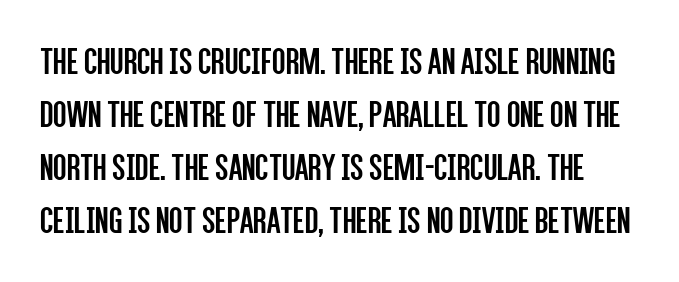
Q: Is the text bold? A: No.
Q: Is the text italic (slanted)? A: No, it is upright.
Q: Is the typeface a serif or a sans-serif typeface? A: Sans-serif.
Q: Is the text underlined? A: No.
Q: Is the spacing between letters normal or unusually wide? A: Normal.
Q: Is the spacing between lines tight, normal or loose? A: Normal.
Q: Width (condensed, normal, or wide)? A: Condensed.
Q: Stroke contrast? A: Low.
Q: x-height? A: Large.
Q: Monospaced? A: No.
